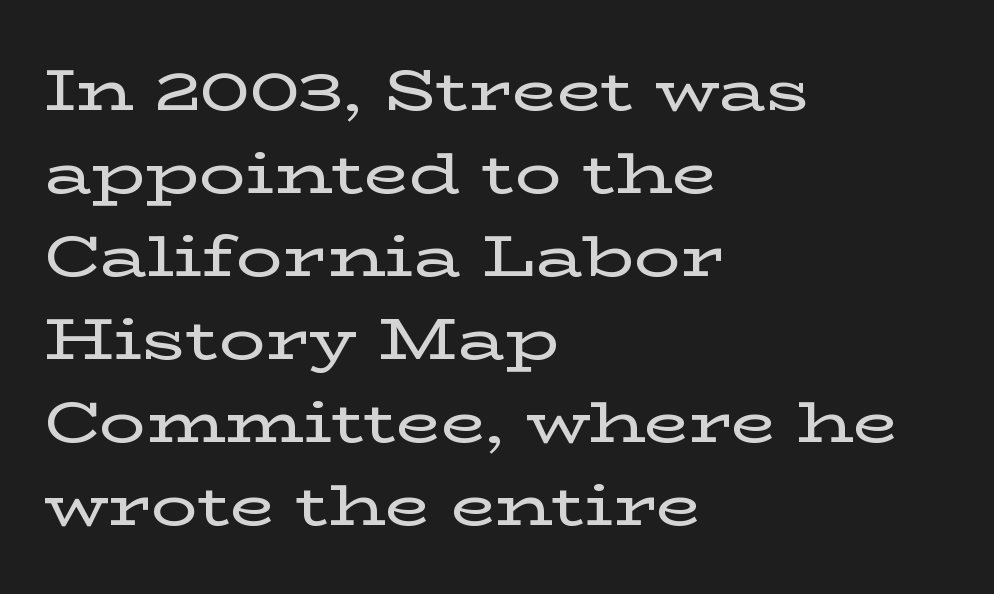
A typesetter would label this face a serif. The baseline area is clear. What stands out about the letter spacing? Nothing — it is the standard amount. You can tell it's not italic because the verticals are truly vertical. The paragraph has a hard left edge and a soft right edge. Note the varied advance widths — an 'i' is clearly narrower than an 'm'.
